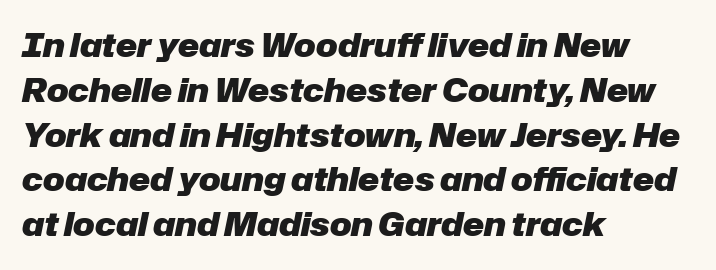
Q: Is the text bold? A: Yes.
Q: Is the text italic (slanted)? A: Yes, it leans right by about 12 degrees.
Q: Is the text underlined? A: No.
Q: How is the paragraph aligned? A: Left-aligned.
Q: Is the spacing between letters normal or unusually wide? A: Normal.
Q: Is the spacing between lines tight, normal or loose? A: Normal.
Q: Width (condensed, normal, or wide)? A: Normal.
Q: Stroke contrast? A: Low.
Q: x-height? A: Medium.
Q: Monospaced? A: No.
